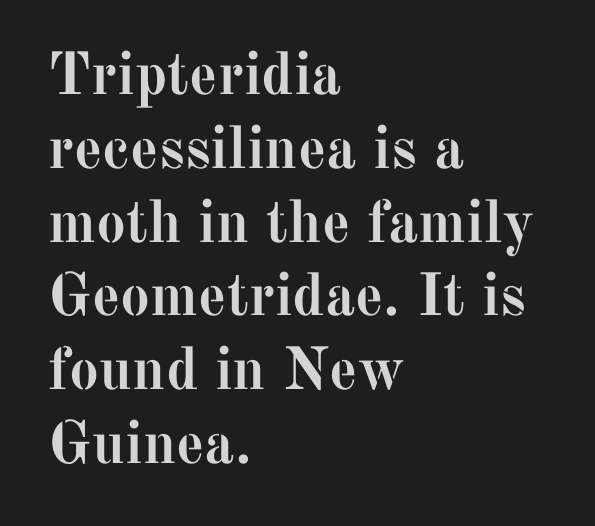
{"serif": "yes", "italic": "no", "bold": "yes", "weight": "semibold", "width": "normal", "stroke_contrast": "medium", "x_height": "medium", "monospaced": "no", "underline": "no", "align": "left", "line_spacing_ratio": 1.23, "letter_spacing": "normal", "letter_spacing_em": 0.0, "glyph_px": 60}
